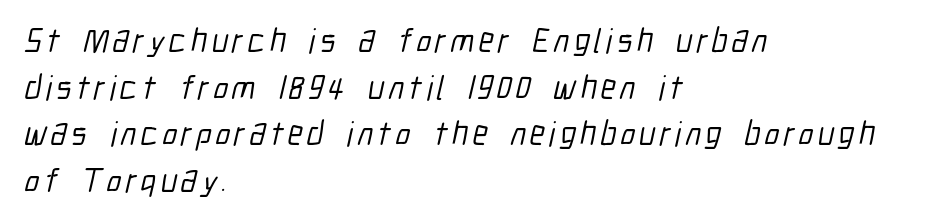
{"serif": "no", "width": "condensed", "stroke_contrast": "low", "x_height": "medium", "monospaced": "no", "underline": "no", "align": "left", "line_spacing": "normal", "line_spacing_ratio": 1.37, "glyph_px": 34}
